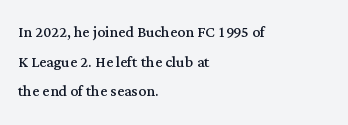
Q: Is the text bold? A: No.
Q: Is the text italic (slanted)? A: No, it is upright.
Q: Is the text underlined? A: No.
Q: How is the paragraph aligned? A: Left-aligned.
Q: Is the spacing between letters normal or unusually wide? A: Normal.
Q: Is the spacing between lines tight, normal or loose? A: Normal.
